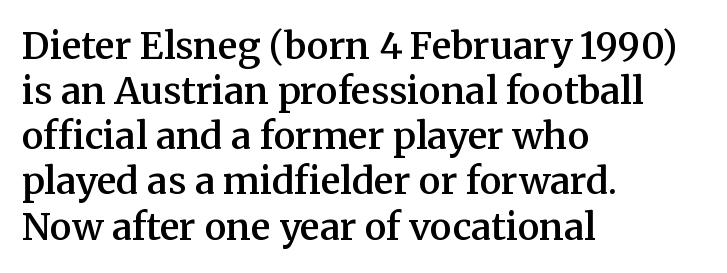
Varying glyph widths throughout — classic text-font behaviour. Firm but not heavy-handed strokes: this text is semibold. Here the glyphs are tracked normally, forming tight word shapes. Horizontal alignment here is leftward, the default for most running prose.
